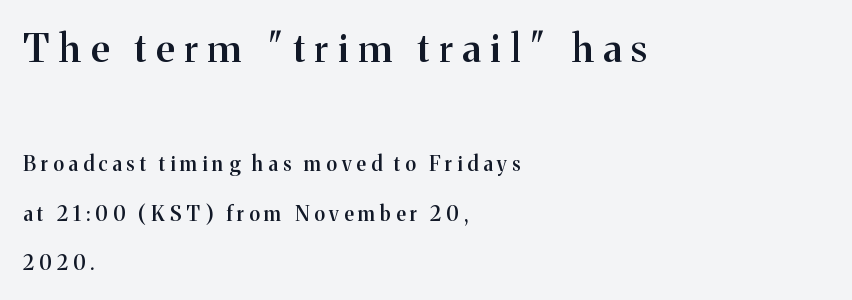
If you drew a ruler down the left edge, every line would touch it. Type without underlining. The lettering stays uniformly vertical, giving the passage a roman look. Reading top to bottom, the characters get smaller at the block break. Leading: increased. The horizontal fit of the characters is loose and conspicuously gappy.
